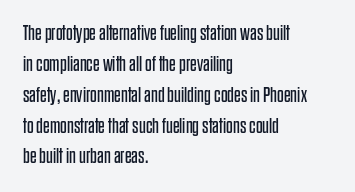
The image shows 21 px text type, upright; set left-aligned, normal line spacing (1.47x), normal letter spacing, not underlined.
